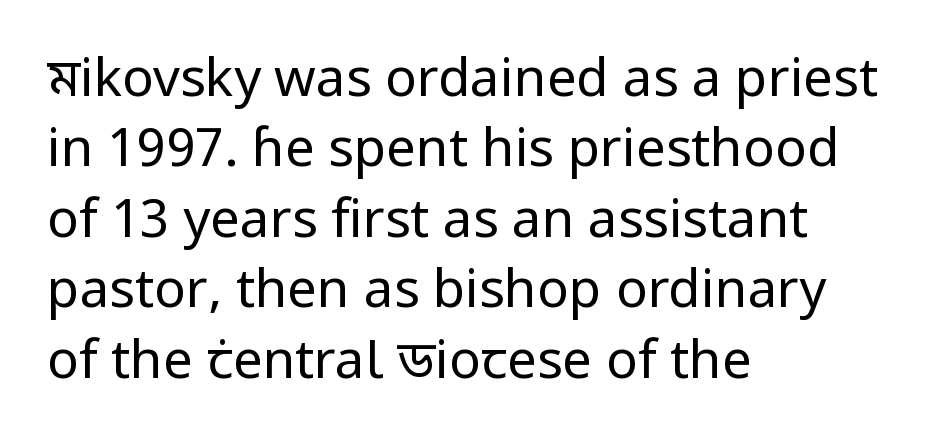
Reading down the block, your eye returns to a fixed left position each line. The lettering stays uniformly vertical, giving the passage a roman look. Font category for this specimen: sans-serif. Evenly set lines give the paragraph a standard silhouette. The specimen omits any rule beneath the text block's lines.
